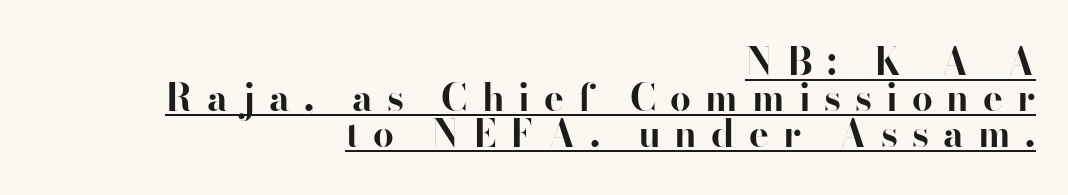
{"serif": "no", "italic": "no", "bold": "yes", "weight": "bold", "width": "normal", "stroke_contrast": "high", "x_height": "small", "monospaced": "no", "underline": "yes", "align": "right", "line_spacing": "tight", "line_spacing_ratio": 0.97, "letter_spacing": "wide", "letter_spacing_em": 0.38, "glyph_px": 37}
